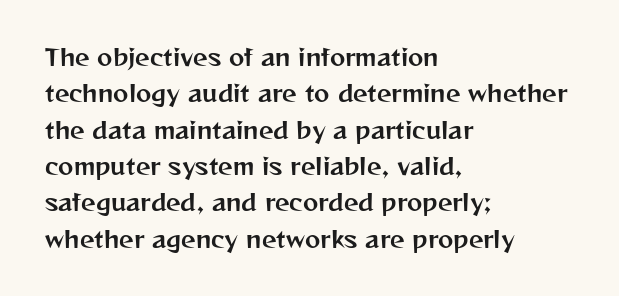
Style check: upright. Honestly, the letter spacing is just normal — you wouldn't notice it. Short and long lines alike share a common starting point at left. Any mark beneath the type? The region is blank. Interline gaps are of average width in this sample.
